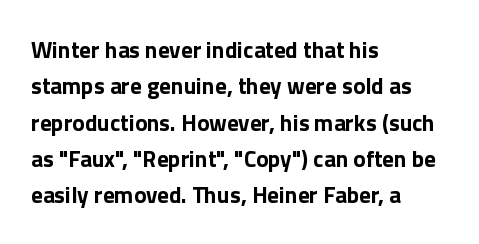
The text block is weighted toward the left margin, trailing off unevenly rightward. These lines carry a lot of weight — the face is fully bold. The letters stand upright; this is a roman face. Each row of text sits above clean, open space. This rendering leaves character spacing at its baseline value.
